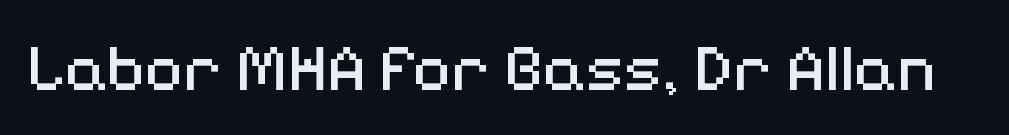
The typeface has the unassuming heft of standard copy or less. Italic? Not at all — the glyphs are vertical. The horizontal fit of the characters is conventional and even. The letters advance in unequal steps, a hallmark of proportional type.
